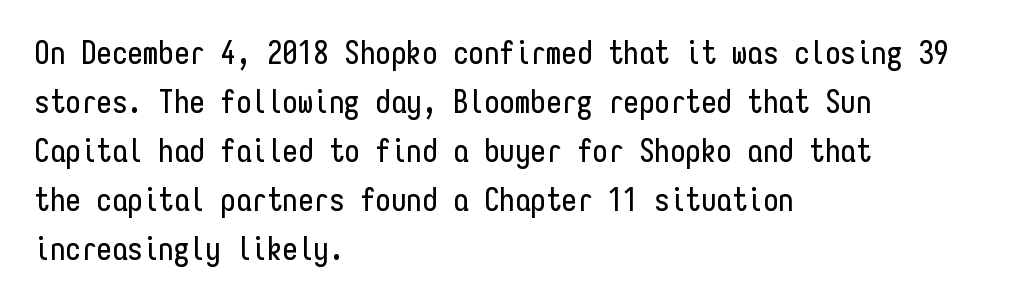
Spacing verdict: monospaced, one width for all characters. Each row of text sits above clean, open space. Honestly, the letter spacing is just normal — you wouldn't notice it. You can tell it's not italic because the verticals are truly vertical.
